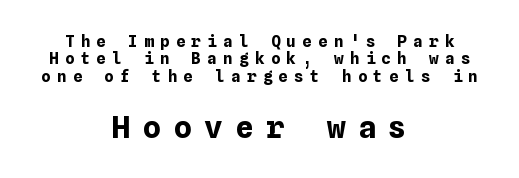
{"italic": "no", "bold": "yes", "weight": "bold", "width": "normal", "stroke_contrast": "low", "x_height": "medium", "underline": "no", "align": "center", "line_spacing": "tight", "line_spacing_ratio": 1.09, "letter_spacing": "wide", "letter_spacing_em": 0.39, "larger_block": "second", "size_ratio": 1.94, "glyph_px": 31}
